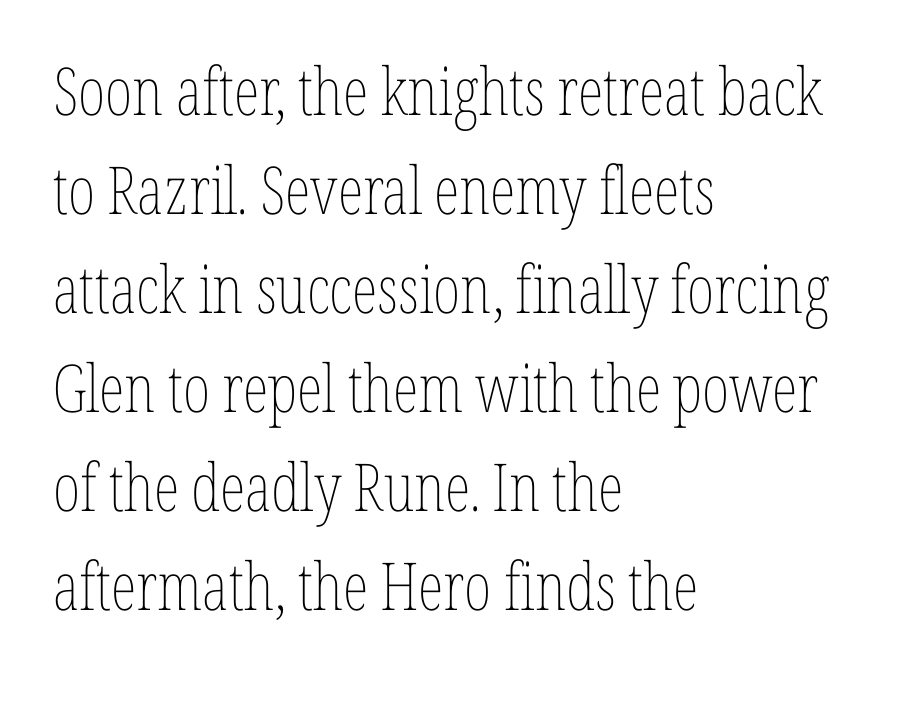
{"italic": "no", "bold": "no", "weight": "thin", "width": "condensed", "stroke_contrast": "low", "x_height": "medium", "monospaced": "no", "underline": "no", "align": "left", "line_spacing": "normal", "line_spacing_ratio": 1.5, "letter_spacing": "normal", "letter_spacing_em": 0.0, "glyph_px": 66}
